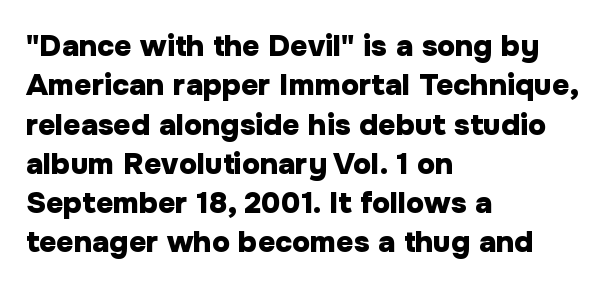
The image shows 30 px heavy sans-serif type, upright; set left-aligned, normal line spacing (1.31x), normal letter spacing, not underlined; low stroke contrast and a medium x-height.
